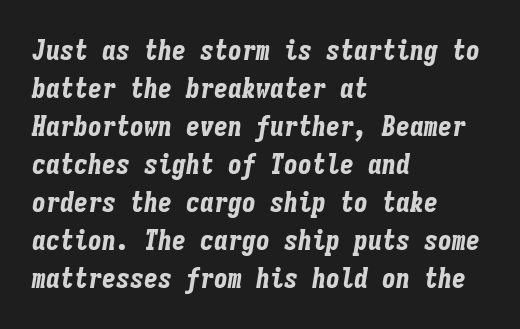
{"italic": "yes", "lean": "right", "slant_degrees": 9, "bold": "yes", "weight": "bold", "width": "condensed", "stroke_contrast": "low", "x_height": "medium", "monospaced": "yes", "underline": "no", "align": "left", "line_spacing": "normal", "line_spacing_ratio": 1.36, "letter_spacing": "normal", "letter_spacing_em": 0.0, "glyph_px": 28}
